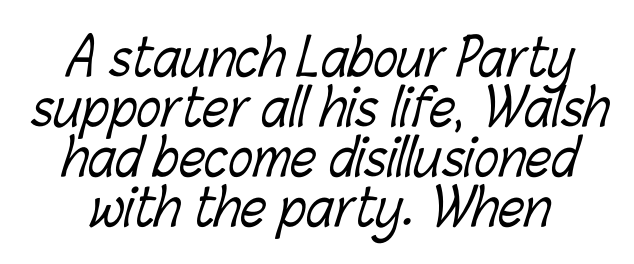
The image shows 51 px light, condensed type; set tight line spacing (0.98x), normal letter spacing, not underlined; low stroke contrast and a medium x-height.
